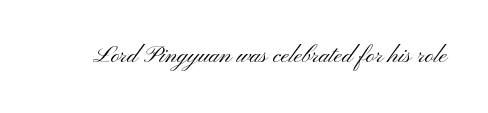
Only glyphs here, with clear space below each row. Between one letter and the next there's only the usual sliver of space. Is this a heavy cut? Hardly; it is regular or lighter.
